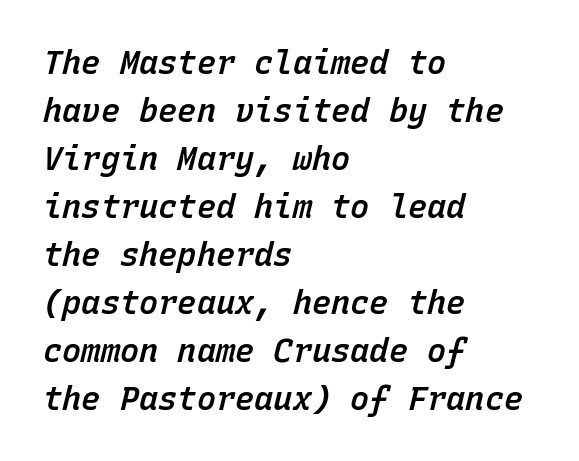
The axis of the letterforms is tilted away from vertical. The passage shown has conventional tracking throughout. Is the block centered? No — it sits flush against the left margin. Strokes here are thickened, but only to semibold level. The passage shown is not underscored anywhere.
